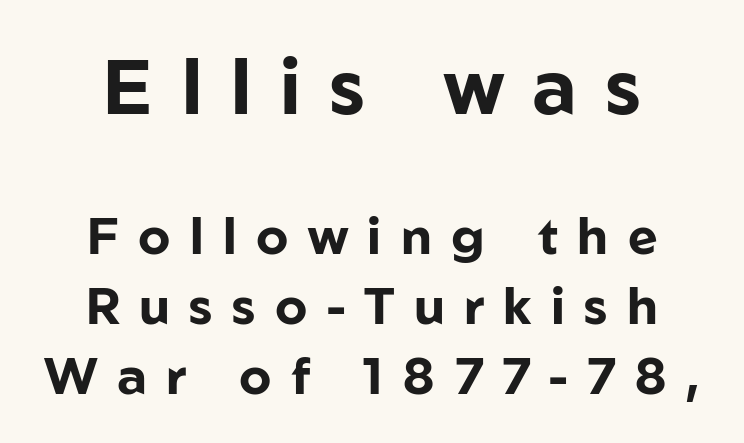
Q: Is the text bold? A: Yes.
Q: Is the text italic (slanted)? A: No, it is upright.
Q: Is the typeface a serif or a sans-serif typeface? A: Sans-serif.
Q: Is the text underlined? A: No.
Q: How is the paragraph aligned? A: Centered.
Q: Is the spacing between letters normal or unusually wide? A: Unusually wide.
Q: Is the spacing between lines tight, normal or loose? A: Normal.
Q: Which block of text is set in a larger size, the first (top) or the second (bottom)? A: The first (top) one.
Q: Width (condensed, normal, or wide)? A: Normal.
Q: Stroke contrast? A: Low.
Q: x-height? A: Medium.
Q: Monospaced? A: No.
